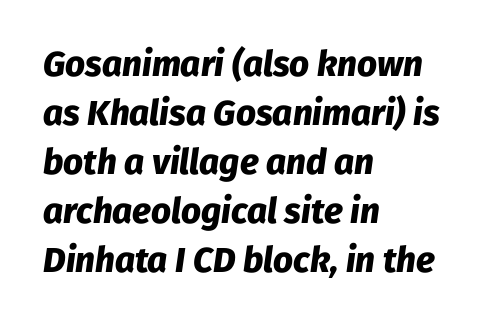
The image shows 35 px heavy type, italic (leaning right); set left-aligned, normal line spacing (1.4x), normal letter spacing, not underlined; low stroke contrast and a medium x-height.
